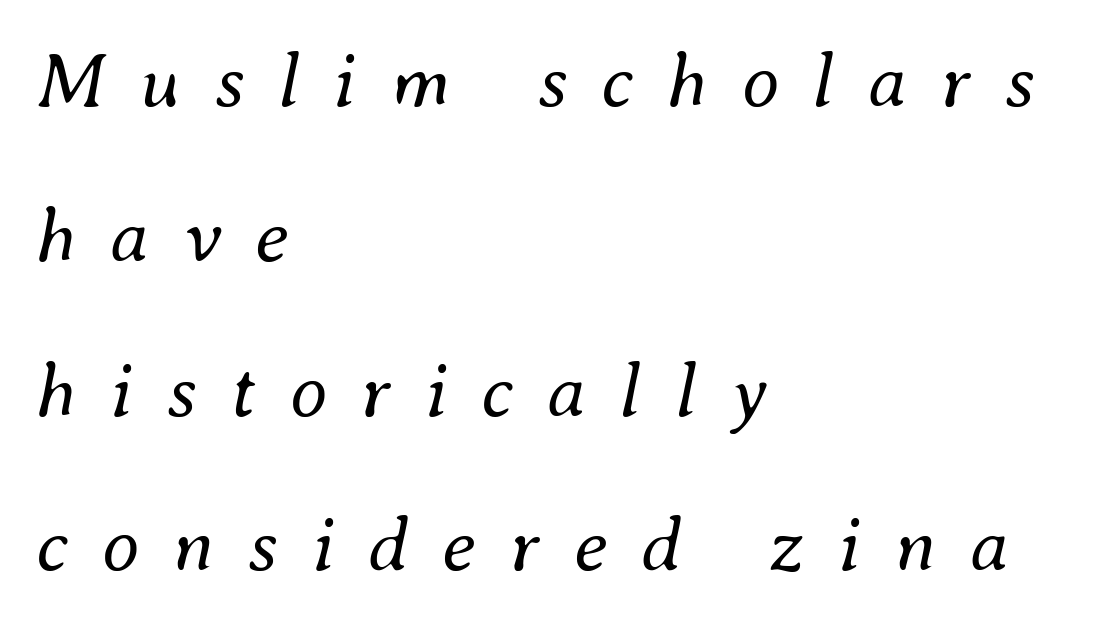
Q: Is the text bold? A: No.
Q: Is the text italic (slanted)? A: Yes, it leans right by about 8 degrees.
Q: Is the text underlined? A: No.
Q: How is the paragraph aligned? A: Left-aligned.
Q: Is the spacing between letters normal or unusually wide? A: Unusually wide.
Q: Is the spacing between lines tight, normal or loose? A: Loose.
Q: Width (condensed, normal, or wide)? A: Normal.
Q: Stroke contrast? A: Medium.
Q: x-height? A: Small.
Q: Monospaced? A: No.
